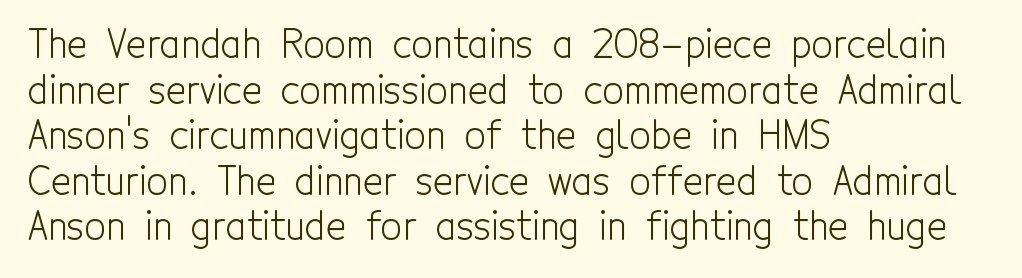
All the whitespace from short lines collects on the right. Do the characters align in a grid? No, the font is proportional. Tracking here is standard; glyphs follow each other at the usual distance. The area under the type is left untouched. Nope, not italic — everything's standing straight.
